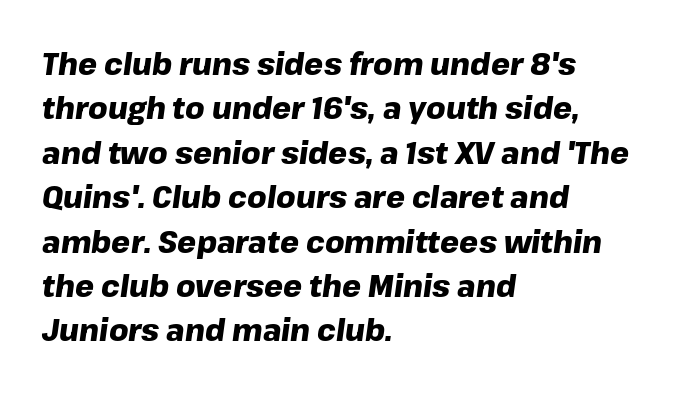
The image shows 30 px heavy type, italic (leaning right); set left-aligned, normal line spacing (1.48x), normal letter spacing, not underlined; low stroke contrast and a medium x-height.
